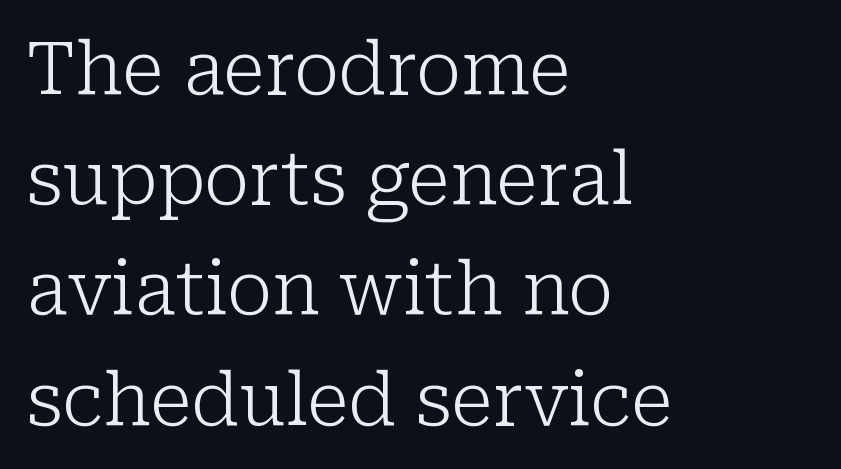
The type family on display is of the serif kind. The horizontal fit of the characters is conventional and even. Weight: not bold — regular or lighter. Alignment: flush left. Is this a fixed-width face? No — the glyphs have proportional, varying widths.
